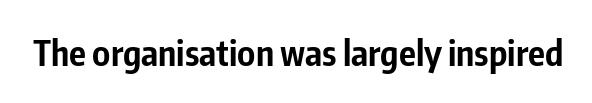
{"serif": "no", "italic": "no", "bold": "yes", "weight": "bold", "width": "condensed", "stroke_contrast": "low", "x_height": "medium", "monospaced": "no", "underline": "no", "letter_spacing": "normal", "letter_spacing_em": 0.0, "glyph_px": 35}
